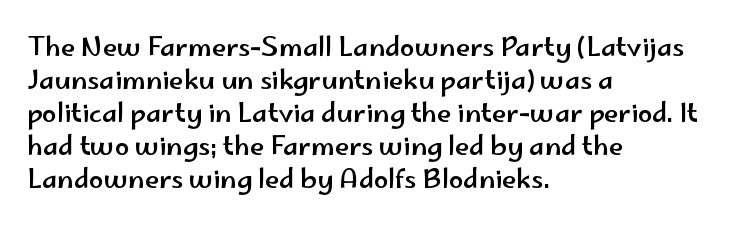
{"italic": "no", "underline": "no", "align": "left", "line_spacing": "normal", "line_spacing_ratio": 1.27, "letter_spacing": "normal", "letter_spacing_em": 0.0, "glyph_px": 26}
